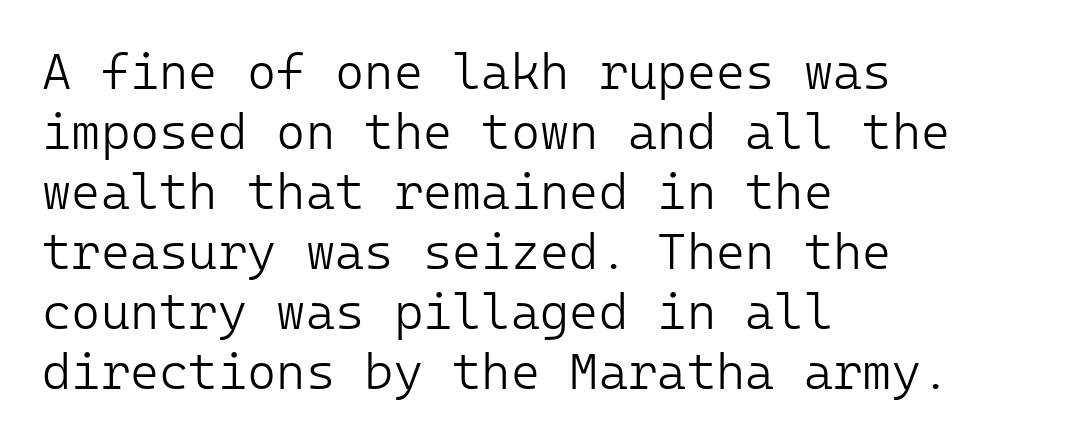
{"serif": "no", "italic": "no", "bold": "no", "weight": "light", "width": "normal", "stroke_contrast": "low", "x_height": "medium", "underline": "no", "align": "left", "line_spacing_ratio": 1.2, "letter_spacing": "normal", "letter_spacing_em": 0.0, "glyph_px": 50}
